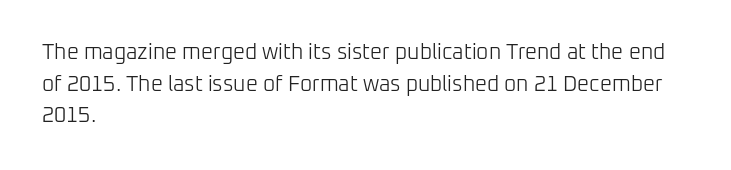
The image shows 21 px text type, upright; set left-aligned, normal line spacing (1.51x), normal letter spacing, not underlined.
